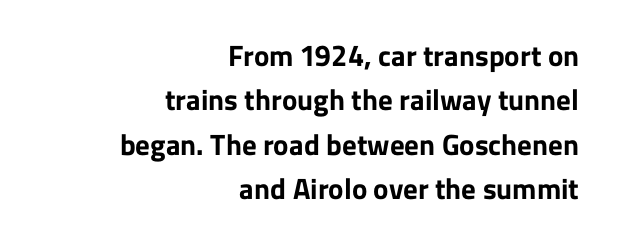
Q: Is the text bold? A: Yes.
Q: Is the text italic (slanted)? A: No, it is upright.
Q: Is the typeface a serif or a sans-serif typeface? A: Sans-serif.
Q: Is the text underlined? A: No.
Q: How is the paragraph aligned? A: Right-aligned.
Q: Is the spacing between letters normal or unusually wide? A: Normal.
Q: Is the spacing between lines tight, normal or loose? A: Normal.
Q: Width (condensed, normal, or wide)? A: Normal.
Q: Stroke contrast? A: Low.
Q: x-height? A: Medium.
Q: Monospaced? A: No.
